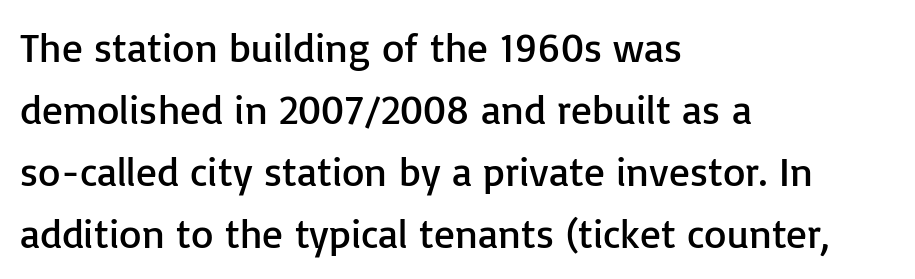
{"serif": "no", "italic": "no", "bold": "no", "weight": "regular", "width": "normal", "stroke_contrast": "low", "x_height": "medium", "monospaced": "no", "underline": "no", "align": "left", "line_spacing": "normal", "line_spacing_ratio": 1.51, "letter_spacing": "normal", "letter_spacing_em": 0.0, "glyph_px": 41}
